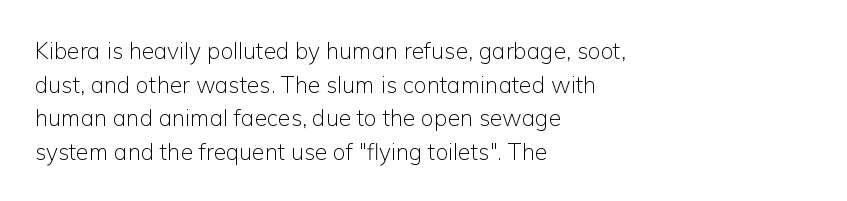
Q: Is the text bold? A: No.
Q: Is the text italic (slanted)? A: No, it is upright.
Q: Is the text underlined? A: No.
Q: How is the paragraph aligned? A: Left-aligned.
Q: Is the spacing between letters normal or unusually wide? A: Normal.
Q: Is the spacing between lines tight, normal or loose? A: Normal.
